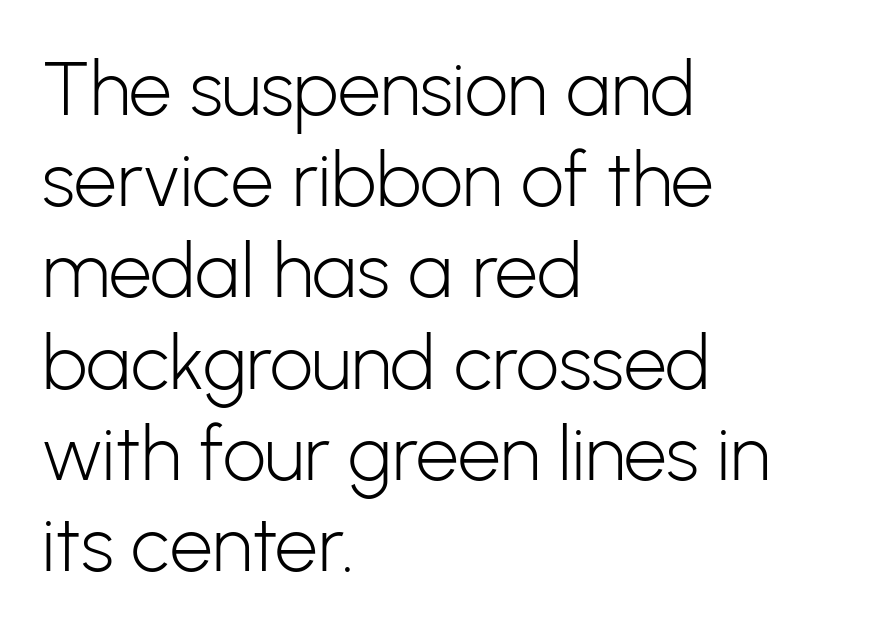
Spacing between characters is what you'd get straight out of the box. Character widths vary here, with narrow letters taking less room than wide ones. Rendered with straight, roman letterforms. The space directly below the letters is spotless. Line beginnings align vertically; line endings do not.
